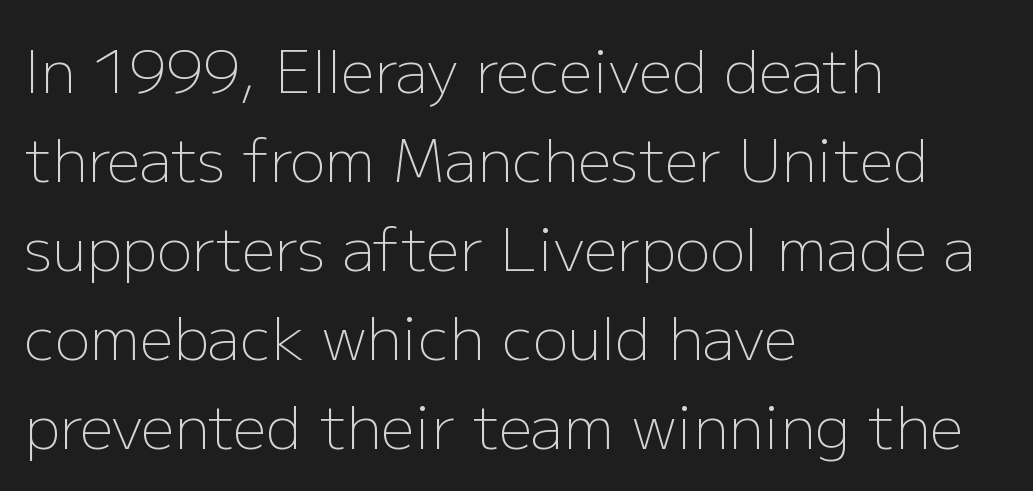
Posture: straight, roman, zero tilt. Just letters on the line, the space beneath them empty. Does extra space separate the letters? No, they use regular spacing. This sample is left-justified, so line endings fall wherever the words run out. Vertical stems look standard width or narrower in stroke.
